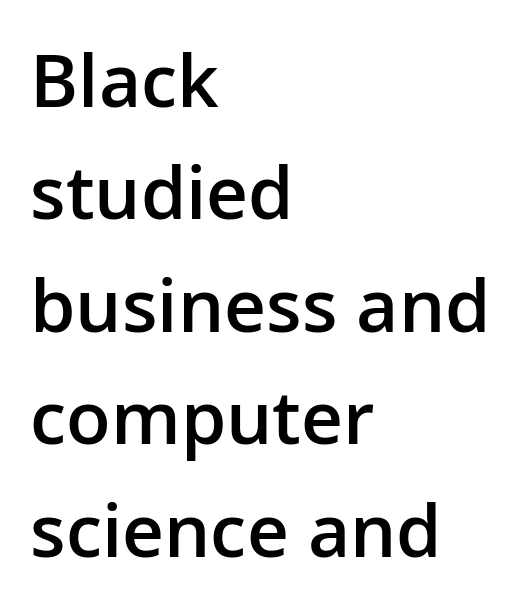
{"serif": "no", "italic": "no", "bold": "semi", "weight": "semibold", "width": "normal", "stroke_contrast": "low", "x_height": "medium", "monospaced": "no", "underline": "no", "align": "left", "line_spacing": "normal", "line_spacing_ratio": 1.54, "letter_spacing": "normal", "letter_spacing_em": 0.0, "glyph_px": 73}
